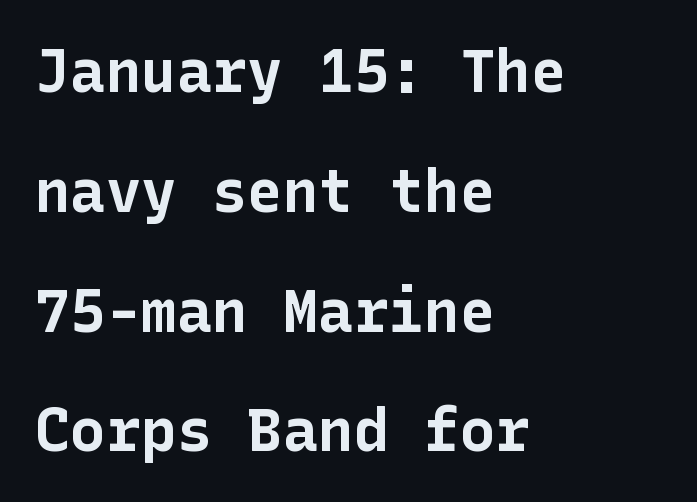
Q: Is the text bold? A: Yes.
Q: Is the text italic (slanted)? A: No, it is upright.
Q: Is the typeface a serif or a sans-serif typeface? A: Sans-serif.
Q: Is the text underlined? A: No.
Q: How is the paragraph aligned? A: Left-aligned.
Q: Is the spacing between letters normal or unusually wide? A: Normal.
Q: Is the spacing between lines tight, normal or loose? A: Loose.
Q: Width (condensed, normal, or wide)? A: Normal.
Q: Stroke contrast? A: Low.
Q: x-height? A: Medium.
